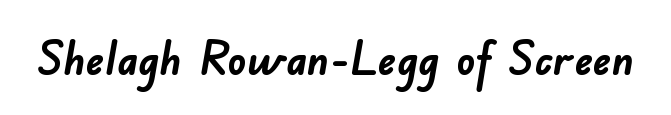
These lines carry a lot of weight — the face is fully bold. The letters carry no serifs — their stems end cleanly without finishing strokes. The gaps between neighbouring characters are ordinary and unremarkable. Plain, unruled lines of type. The letters advance in unequal steps, a hallmark of proportional type.
